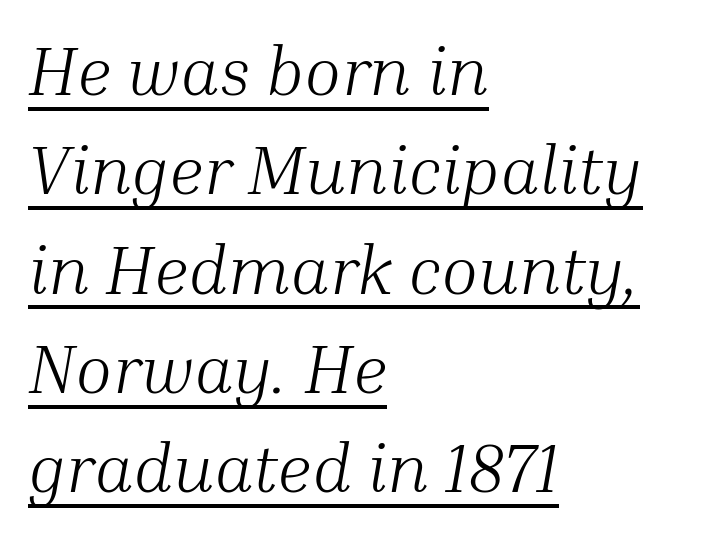
The image shows 68 px light serif type, italic (leaning right); set left-aligned, normal line spacing (1.46x), normal letter spacing, underlined; medium stroke contrast and a medium x-height.
